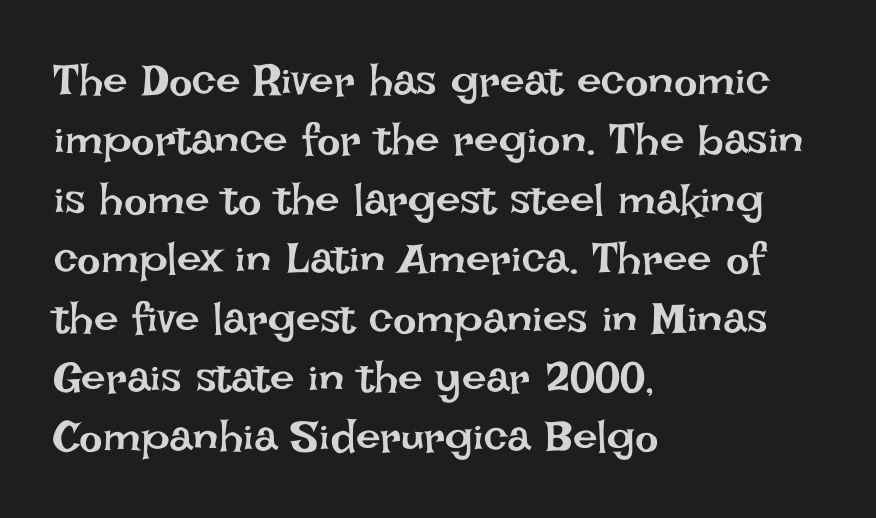
Q: Is the text bold? A: No.
Q: Is the text italic (slanted)? A: No, it is upright.
Q: Is the text underlined? A: No.
Q: How is the paragraph aligned? A: Left-aligned.
Q: Is the spacing between letters normal or unusually wide? A: Normal.
Q: Is the spacing between lines tight, normal or loose? A: Normal.
Q: Width (condensed, normal, or wide)? A: Normal.
Q: Stroke contrast? A: Low.
Q: x-height? A: Large.
Q: Monospaced? A: No.
